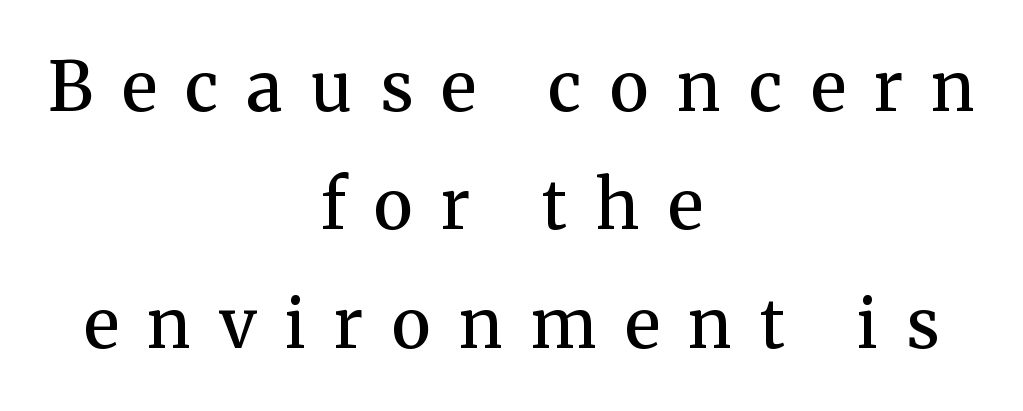
The area under the type is left untouched. The paragraph shown floats in the horizontal middle. Unlike a clean sans, this face finishes its strokes with serifs. A somewhat darkened texture: the type is semibold rather than bold. Think of a printed novel: that variable character pitch is what you see here.
